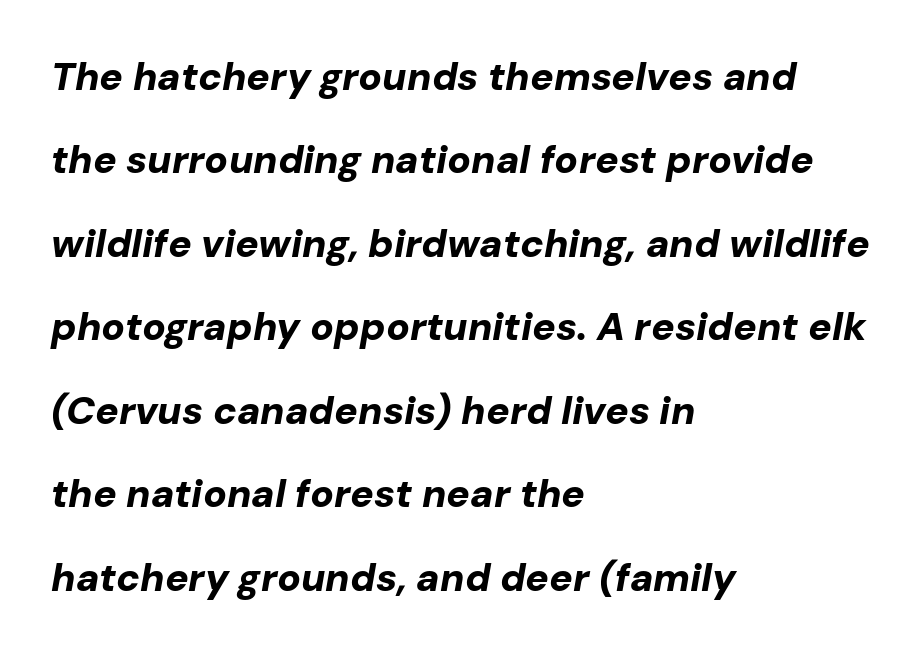
Q: Is the text bold? A: Yes.
Q: Is the text italic (slanted)? A: Yes, it leans right by about 10 degrees.
Q: Is the text underlined? A: No.
Q: How is the paragraph aligned? A: Left-aligned.
Q: Is the spacing between letters normal or unusually wide? A: Normal.
Q: Is the spacing between lines tight, normal or loose? A: Loose.
Q: Width (condensed, normal, or wide)? A: Normal.
Q: Stroke contrast? A: Low.
Q: x-height? A: Medium.
Q: Monospaced? A: No.
